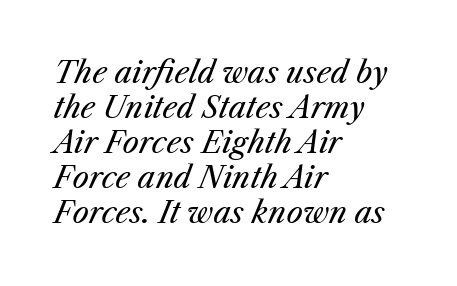
Q: Is the text bold? A: No.
Q: Is the text italic (slanted)? A: Yes, it leans right by about 25 degrees.
Q: Is the text underlined? A: No.
Q: How is the paragraph aligned? A: Left-aligned.
Q: Is the spacing between letters normal or unusually wide? A: Normal.
Q: Width (condensed, normal, or wide)? A: Normal.
Q: Stroke contrast? A: Medium.
Q: x-height? A: Medium.
Q: Monospaced? A: No.
